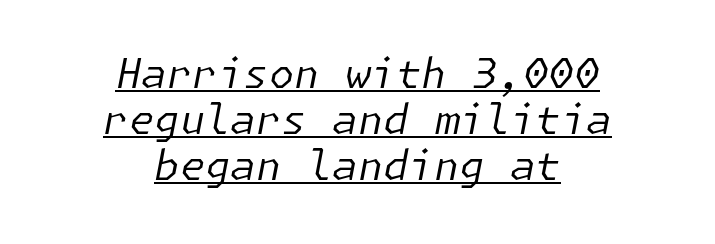
{"italic": "yes", "lean": "right", "slant_degrees": 11, "bold": "no", "weight": "regular", "width": "normal", "stroke_contrast": "low", "x_height": "medium", "underline": "yes", "align": "center", "line_spacing": "tight", "line_spacing_ratio": 1.12, "letter_spacing": "normal", "letter_spacing_em": 0.0, "glyph_px": 41}
